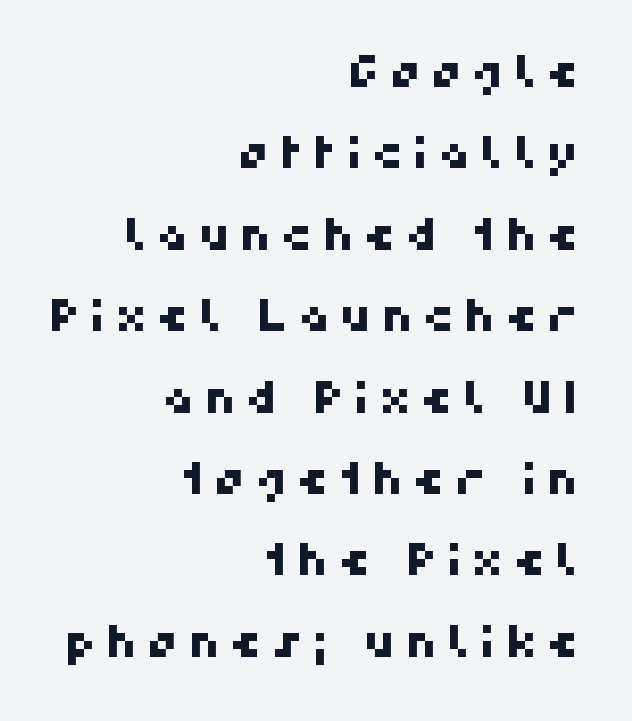
Q: Is the typeface a serif or a sans-serif typeface? A: Sans-serif.
Q: Is the text underlined? A: No.
Q: How is the paragraph aligned? A: Right-aligned.
Q: Is the spacing between letters normal or unusually wide? A: Unusually wide.
Q: Width (condensed, normal, or wide)? A: Normal.
Q: Stroke contrast? A: High.
Q: x-height? A: Medium.
Q: Monospaced? A: No.
